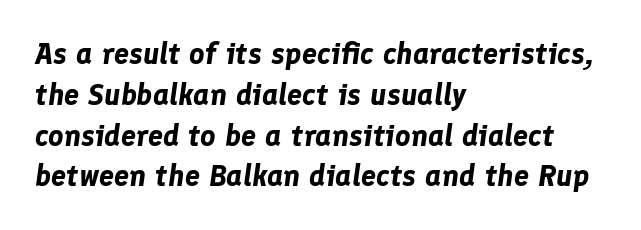
The image shows 30 px bold type, italic (leaning right); set left-aligned, normal line spacing (1.36x), normal letter spacing, not underlined; low stroke contrast and a medium x-height.
